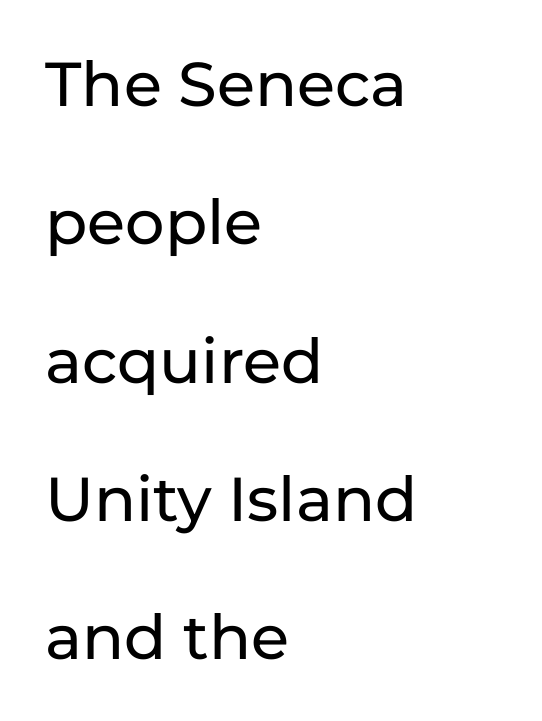
{"serif": "no", "italic": "no", "width": "normal", "stroke_contrast": "low", "x_height": "medium", "monospaced": "no", "underline": "no", "align": "left", "line_spacing": "loose", "line_spacing_ratio": 2.23, "letter_spacing": "normal", "letter_spacing_em": 0.0, "glyph_px": 62}
